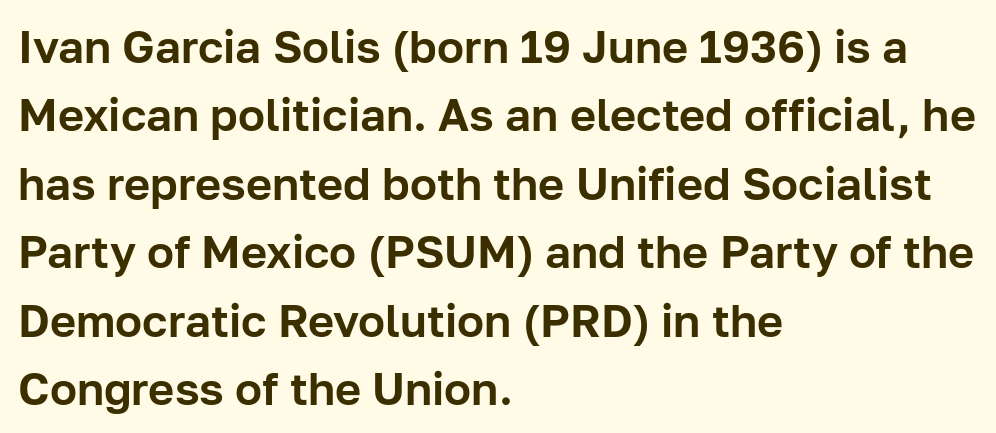
If you measured baseline to baseline, you'd find a middling distance. You could not count columns in this text — the font is proportionally spaced. This sample uses plain, unmodified letter spacing. A roman cut, with each character standing at attention. A classic flush-left, rag-right setting is used for this passage. Words float on clear page, feet unadorned.
